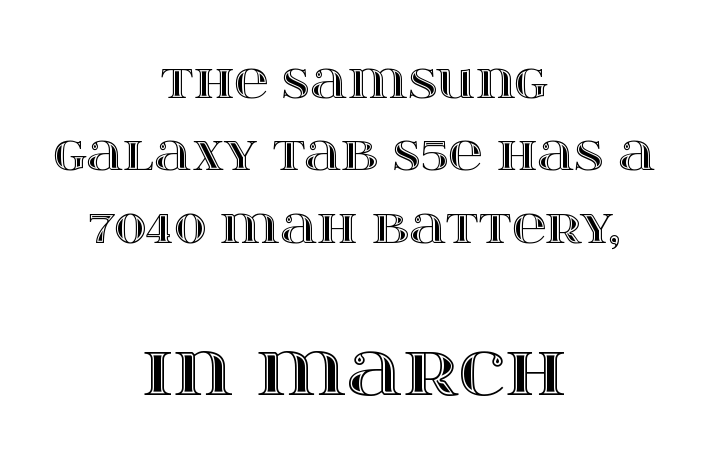
The image shows 71 px wide type, upright; set centered, normal line spacing (1.54x), normal letter spacing, not underlined; the second (bottom) block is 1.51x larger; a large x-height.
